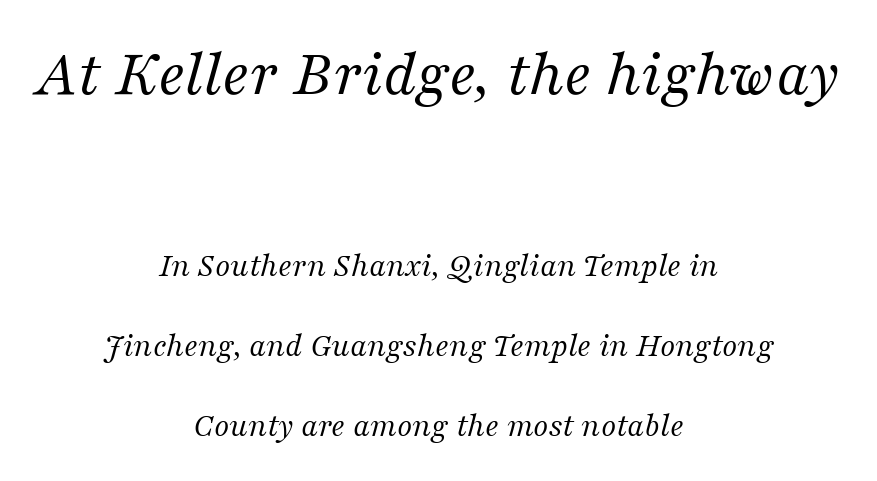
Q: Is the text bold? A: No.
Q: Is the text italic (slanted)? A: Yes, it leans right by about 16 degrees.
Q: Is the typeface a serif or a sans-serif typeface? A: Serif.
Q: Is the text underlined? A: No.
Q: How is the paragraph aligned? A: Centered.
Q: Is the spacing between letters normal or unusually wide? A: Normal.
Q: Is the spacing between lines tight, normal or loose? A: Loose.
Q: Which block of text is set in a larger size, the first (top) or the second (bottom)? A: The first (top) one.
Q: Width (condensed, normal, or wide)? A: Normal.
Q: Stroke contrast? A: Medium.
Q: x-height? A: Medium.
Q: Monospaced? A: No.
